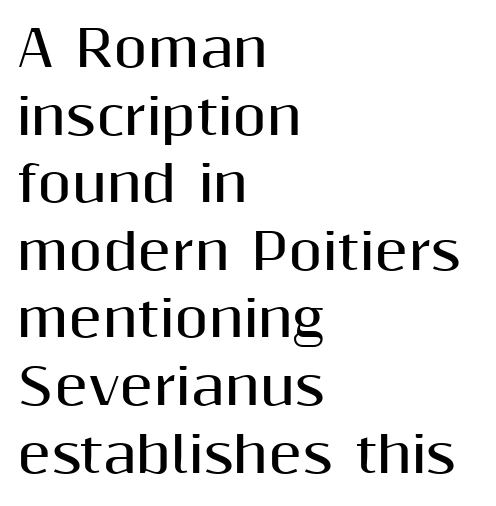
The image shows 49 px bold sans-serif type, upright; set left-aligned, normal line spacing (1.38x), normal letter spacing, not underlined; medium stroke contrast and a medium x-height.
